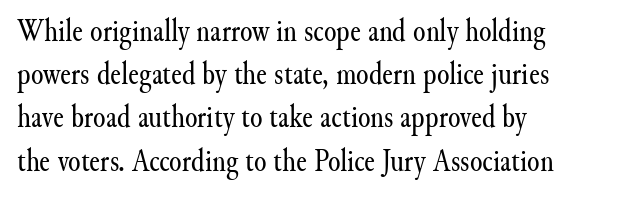
Do the characters align in a grid? No, the font is proportional. Type style note: has serifs. Observe the ordinary spacing: letters are neighbours, not strangers. Does the copy run flush right? No — it runs flush left. No word sits above an underline. The lines sit at an ordinary, default distance from one another.
